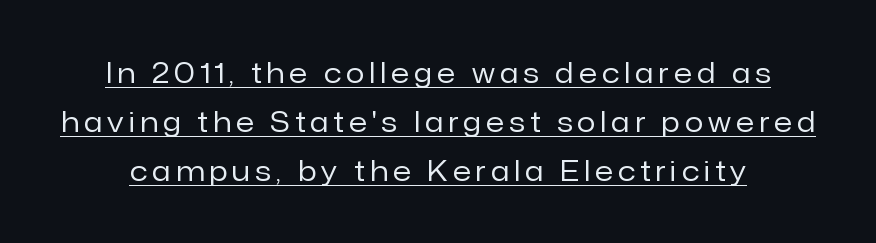
The lettering is marked with a stroke running underneath it. There is plenty of visible air inserted between adjacent glyphs. Caption: face not bold, strokes unweighted. Vertical strokes here are truly vertical.
